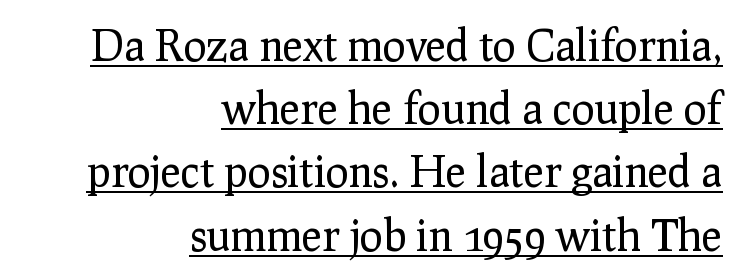
The image shows 43 px regular-weight serif type, upright; set right-aligned, normal line spacing (1.47x), normal letter spacing, underlined; low stroke contrast and a medium x-height.
